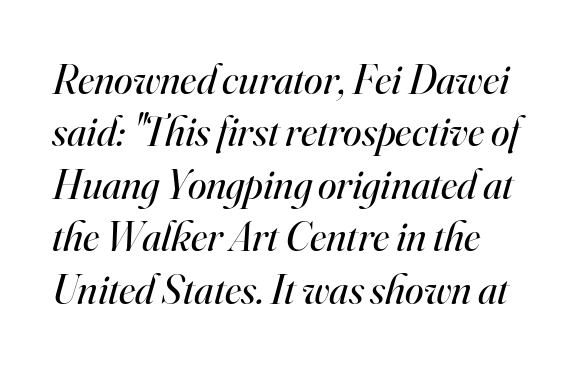
The image shows 42 px regular-weight serif type, italic (leaning right); set normal line spacing (1.25x), normal letter spacing, not underlined; high stroke contrast and a small x-height.
